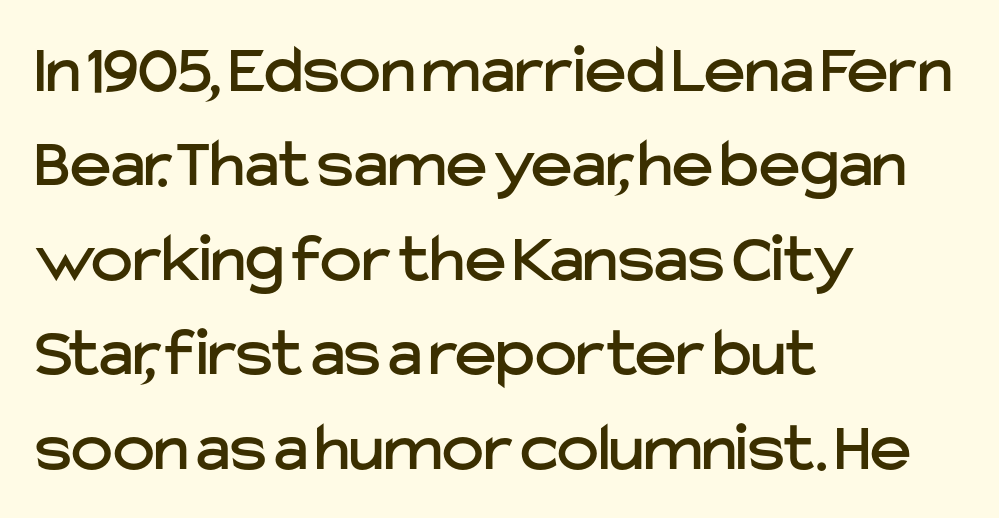
Q: Is the text italic (slanted)? A: No, it is upright.
Q: Is the typeface a serif or a sans-serif typeface? A: Sans-serif.
Q: Is the text underlined? A: No.
Q: How is the paragraph aligned? A: Left-aligned.
Q: Is the spacing between letters normal or unusually wide? A: Normal.
Q: Is the spacing between lines tight, normal or loose? A: Normal.
Q: Width (condensed, normal, or wide)? A: Normal.
Q: Stroke contrast? A: Low.
Q: x-height? A: Medium.
Q: Monospaced? A: No.
